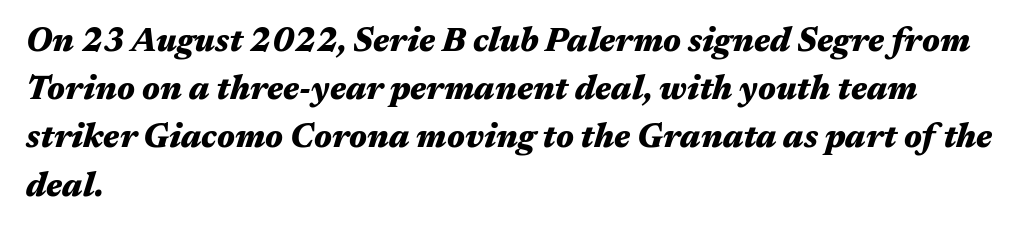
The passage is arranged the way most books set body copy — flush left. Notice how thick the strokes are: this is what a full bold looks like. The line-height multiplier appears to be the usual default. Is the type slanted? Yes — the strokes lean at a clear angle. Each letter keeps its own natural width here, so spacing adapts to shape.
